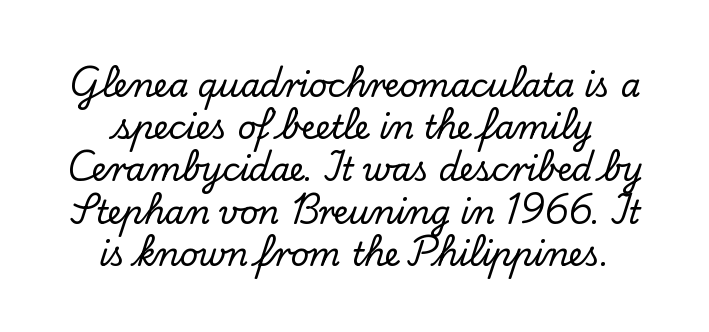
Q: Is the text italic (slanted)? A: Yes.
Q: Is the typeface a serif or a sans-serif typeface? A: Serif.
Q: Is the text underlined? A: No.
Q: How is the paragraph aligned? A: Centered.
Q: Is the spacing between letters normal or unusually wide? A: Normal.
Q: Is the spacing between lines tight, normal or loose? A: Normal.
Q: Width (condensed, normal, or wide)? A: Normal.
Q: Stroke contrast? A: Low.
Q: x-height? A: Small.
Q: Monospaced? A: No.
